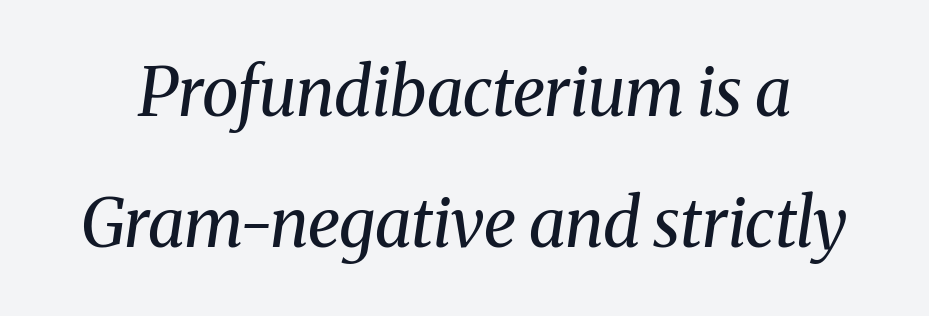
{"serif": "yes", "italic": "yes", "lean": "right", "slant_degrees": 8, "bold": "no", "weight": "regular", "width": "normal", "stroke_contrast": "medium", "x_height": "medium", "monospaced": "no", "underline": "no", "line_spacing": "loose", "line_spacing_ratio": 1.95, "letter_spacing": "normal", "letter_spacing_em": 0.0, "glyph_px": 67}
